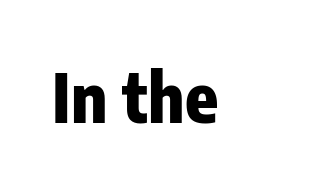
Nobody touched the tracking dial on this one. In terms of posture, this sample is upright. Underline: absent. Strokes here are thick enough to call this a true bold.
